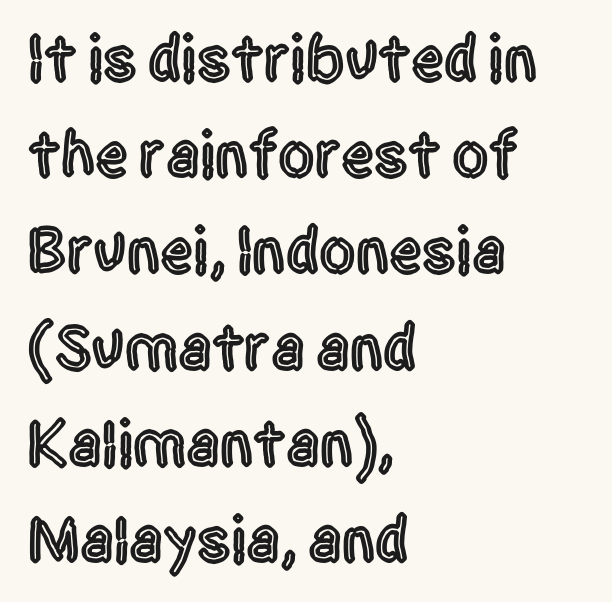
{"serif": "no", "italic": "no", "width": "condensed", "x_height": "large", "monospaced": "no", "underline": "no", "align": "left", "line_spacing": "normal", "line_spacing_ratio": 1.48, "letter_spacing": "normal", "letter_spacing_em": 0.0, "glyph_px": 65}
